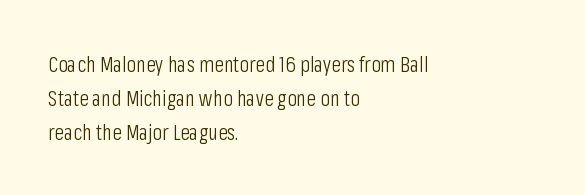
Q: Is the text bold? A: No.
Q: Is the text italic (slanted)? A: No, it is upright.
Q: Is the text underlined? A: No.
Q: How is the paragraph aligned? A: Left-aligned.
Q: Is the spacing between letters normal or unusually wide? A: Normal.
Q: Is the spacing between lines tight, normal or loose? A: Normal.
